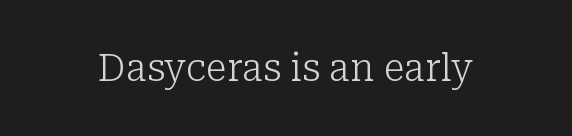
Q: Is the text bold? A: No.
Q: Is the text italic (slanted)? A: No, it is upright.
Q: Is the typeface a serif or a sans-serif typeface? A: Serif.
Q: Is the text underlined? A: No.
Q: Is the spacing between letters normal or unusually wide? A: Normal.
Q: Width (condensed, normal, or wide)? A: Normal.
Q: Stroke contrast? A: Low.
Q: x-height? A: Medium.
Q: Monospaced? A: No.
